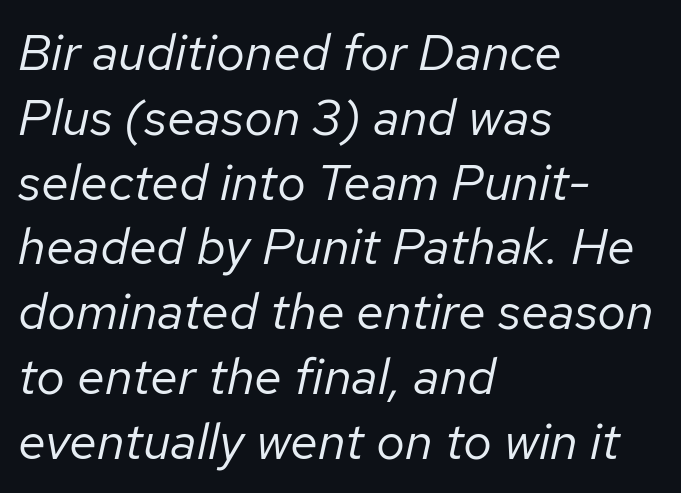
Q: Is the text bold? A: No.
Q: Is the text italic (slanted)? A: Yes, it leans right by about 12 degrees.
Q: Is the text underlined? A: No.
Q: How is the paragraph aligned? A: Left-aligned.
Q: Is the spacing between letters normal or unusually wide? A: Normal.
Q: Is the spacing between lines tight, normal or loose? A: Normal.
Q: Width (condensed, normal, or wide)? A: Normal.
Q: Stroke contrast? A: Low.
Q: x-height? A: Medium.
Q: Monospaced? A: No.
